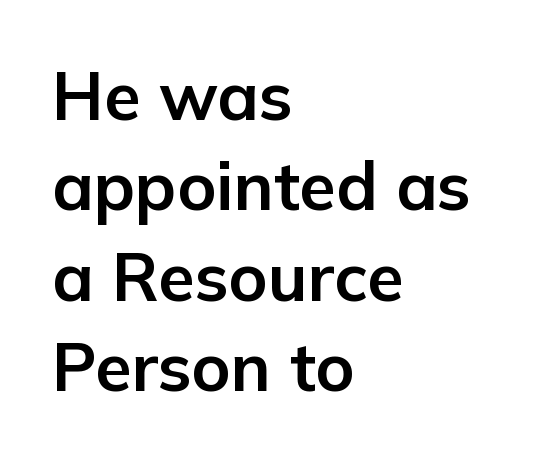
The passage shown is typed in a proportional face where columns would drift. The string is rendered with underlining switched off. Leftover space on each line is placed entirely after the last word. Nothing unusual about the tracking: characters are spaced as the font intends. On the weight axis this lands at bold, roughly 700.
